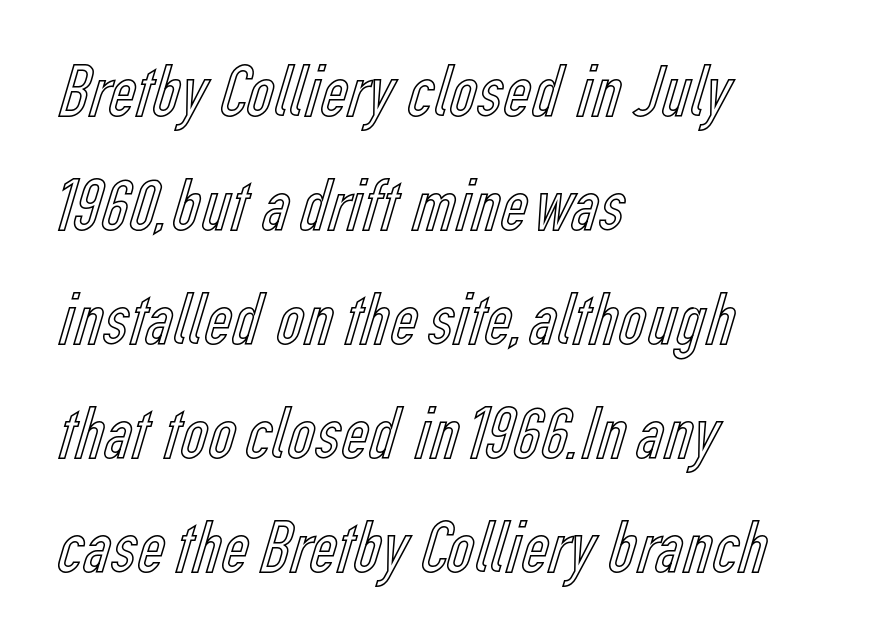
{"width": "condensed", "x_height": "medium", "monospaced": "no", "underline": "no", "align": "left", "line_spacing": "normal", "line_spacing_ratio": 1.5, "letter_spacing": "normal", "letter_spacing_em": 0.0, "glyph_px": 76}
